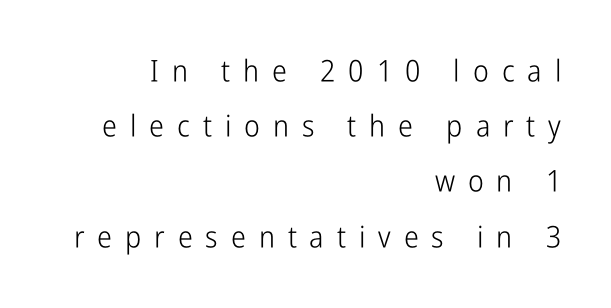
The image shows 30 px light, condensed sans-serif type, upright; set right-aligned, line spacing 1.84x, unusually wide letter spacing (+0.43 em), not underlined; low stroke contrast and a medium x-height.
